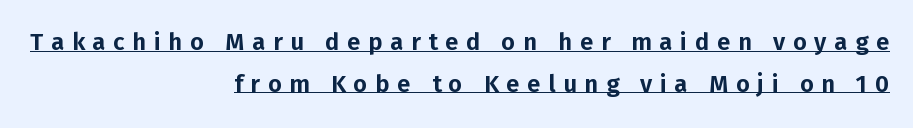
Q: Is the text italic (slanted)? A: No, it is upright.
Q: Is the text underlined? A: Yes.
Q: How is the paragraph aligned? A: Right-aligned.
Q: Is the spacing between letters normal or unusually wide? A: Unusually wide.
